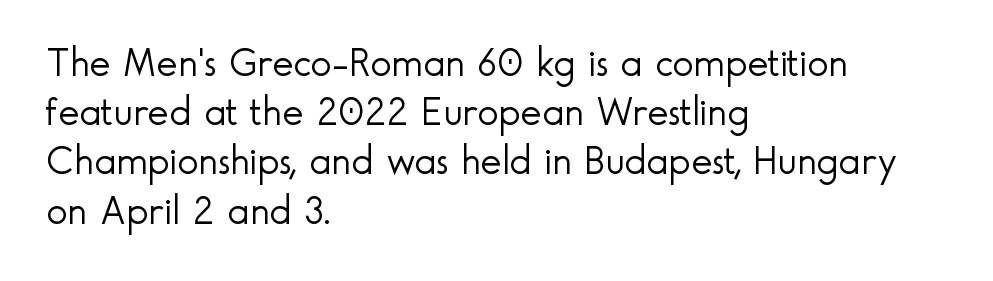
{"serif": "no", "italic": "no", "bold": "no", "weight": "light", "width": "normal", "x_height": "small", "monospaced": "no", "underline": "no", "align": "left", "line_spacing_ratio": 1.23, "letter_spacing": "normal", "letter_spacing_em": 0.0, "glyph_px": 40}
